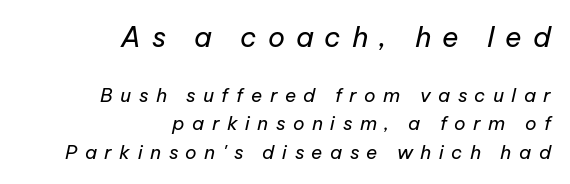
The image shows 28 px regular-weight type, italic (leaning right); set right-aligned, normal line spacing (1.49x), unusually wide letter spacing (+0.39 em), not underlined; the first (top) block is 1.47x larger; low stroke contrast and a medium x-height.
